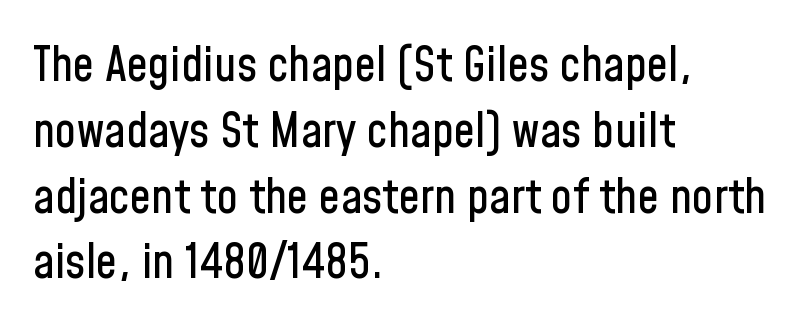
The image shows 48 px condensed sans-serif type, upright; set left-aligned, normal line spacing (1.37x), normal letter spacing, not underlined; low stroke contrast and a medium x-height.
